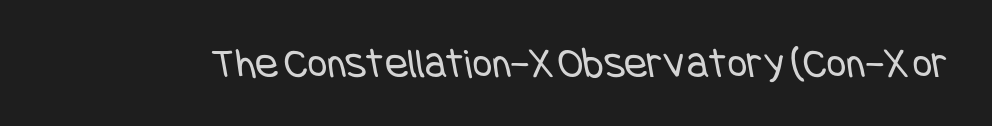
Caption: face not bold, strokes unweighted. Glance below the letters and you will spot only blank space. Nothing unusual about the tracking: characters are spaced as the font intends. Examine the stroke ends and you'll find no serifs.
